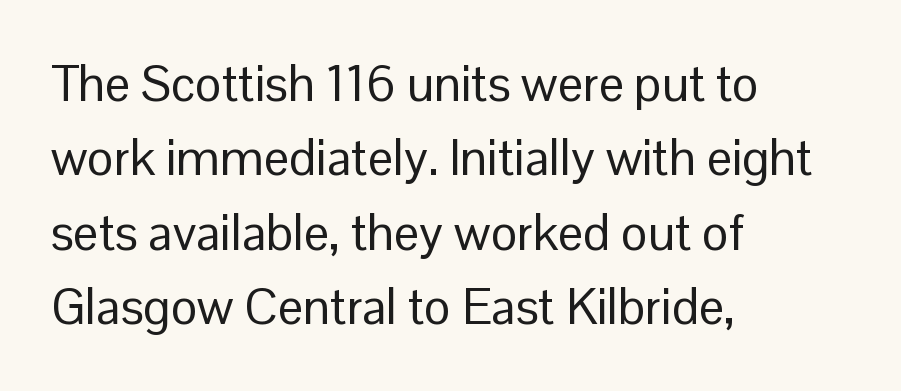
The image shows 50 px regular-weight sans-serif type, upright; set left-aligned, normal line spacing (1.49x), normal letter spacing, not underlined; low stroke contrast and a medium x-height.
